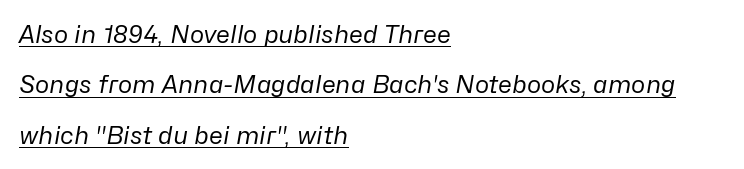
Q: Is the text bold? A: No.
Q: Is the text italic (slanted)? A: Yes, it leans right by about 10 degrees.
Q: Is the text underlined? A: Yes.
Q: How is the paragraph aligned? A: Left-aligned.
Q: Is the spacing between letters normal or unusually wide? A: Normal.
Q: Is the spacing between lines tight, normal or loose? A: Loose.
